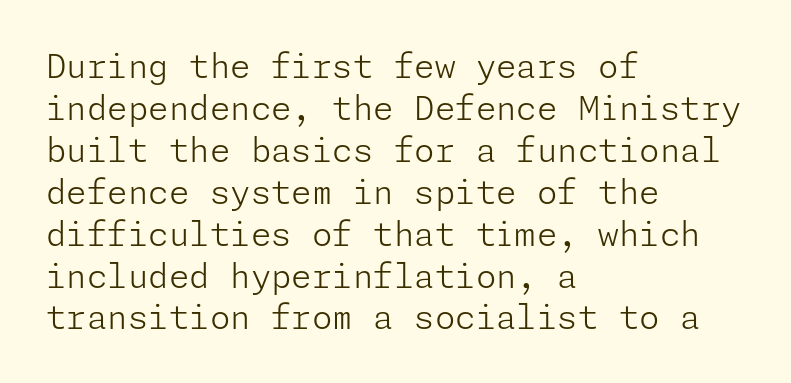
Q: Is the text bold? A: No.
Q: Is the text italic (slanted)? A: No, it is upright.
Q: Is the typeface a serif or a sans-serif typeface? A: Sans-serif.
Q: Is the text underlined? A: No.
Q: How is the paragraph aligned? A: Left-aligned.
Q: Is the spacing between letters normal or unusually wide? A: Normal.
Q: Is the spacing between lines tight, normal or loose? A: Normal.
Q: Width (condensed, normal, or wide)? A: Normal.
Q: Stroke contrast? A: Low.
Q: x-height? A: Medium.
